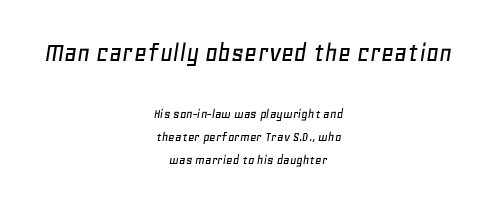
{"italic": "yes", "lean": "right", "slant_degrees": 11, "width": "normal", "stroke_contrast": "low", "x_height": "large", "monospaced": "no", "underline": "no", "align": "center", "line_spacing": "normal", "line_spacing_ratio": 1.64, "letter_spacing": "normal", "letter_spacing_em": 0.0, "larger_block": "first", "size_ratio": 2.0, "glyph_px": 28}
